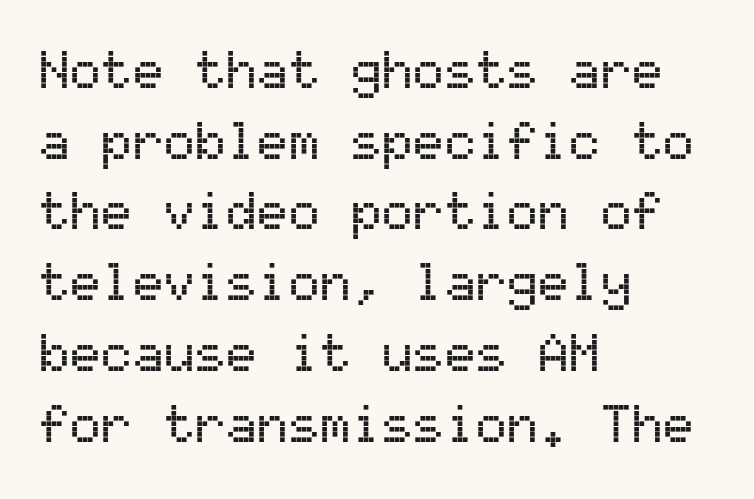
The image shows 52 px sans-serif type, upright, monospaced; set left-aligned, normal line spacing (1.36x), normal letter spacing, not underlined; medium stroke contrast and a medium x-height.
